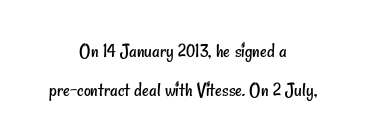
{"bold": "no", "underline": "no", "align": "center", "line_spacing_ratio": 1.84, "letter_spacing": "normal", "letter_spacing_em": 0.0, "glyph_px": 21}
